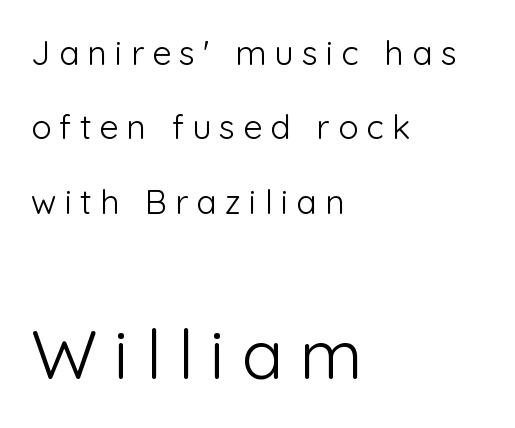
Block two is the big one; block one sits smaller above it. Horizontal alignment here is leftward, the default for most running prose. Think of a printed novel: that variable character pitch is what you see here. Leading is clearly above the norm, producing a sparse column.
